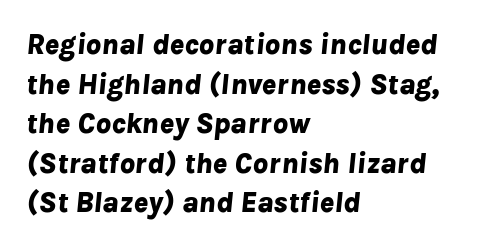
Q: Is the text bold? A: Yes.
Q: Is the text italic (slanted)? A: Yes, it leans right by about 8 degrees.
Q: Is the text underlined? A: No.
Q: How is the paragraph aligned? A: Left-aligned.
Q: Is the spacing between letters normal or unusually wide? A: Normal.
Q: Is the spacing between lines tight, normal or loose? A: Normal.
Q: Width (condensed, normal, or wide)? A: Normal.
Q: Stroke contrast? A: Low.
Q: x-height? A: Medium.
Q: Monospaced? A: No.
